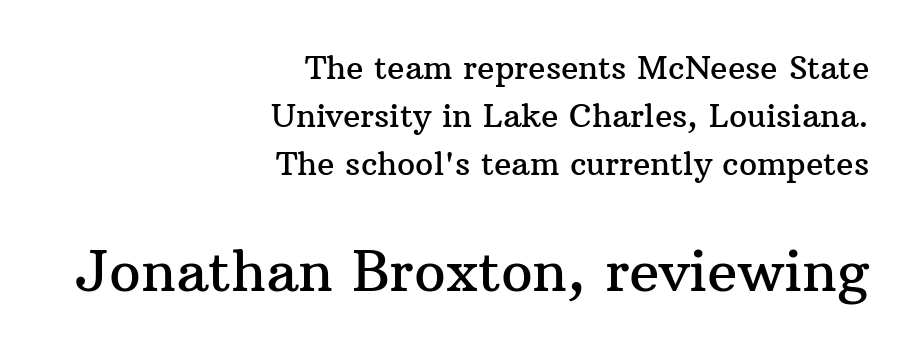
Does the leading feel generous? No, just average. These two chunks differ in scale, with the bottom chunk taking the larger measure. Notice how the stems are strictly vertical — no italics here. Each letter's strokes conclude with small projecting serifs. Just letters on the line, the space beneath them empty.
